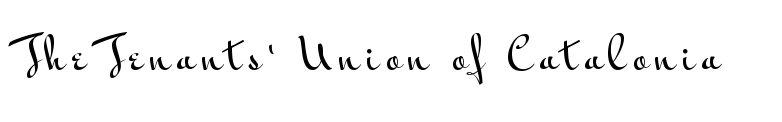
{"serif": "no", "width": "wide", "stroke_contrast": "medium", "x_height": "small", "monospaced": "no", "underline": "no", "glyph_px": 41}
